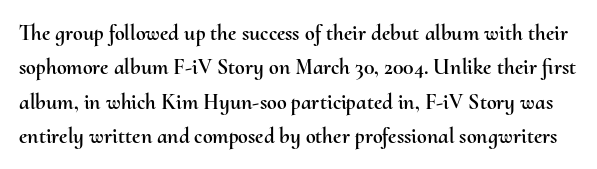
Q: Is the text italic (slanted)? A: No, it is upright.
Q: Is the text underlined? A: No.
Q: Is the spacing between letters normal or unusually wide? A: Normal.
Q: Is the spacing between lines tight, normal or loose? A: Normal.
